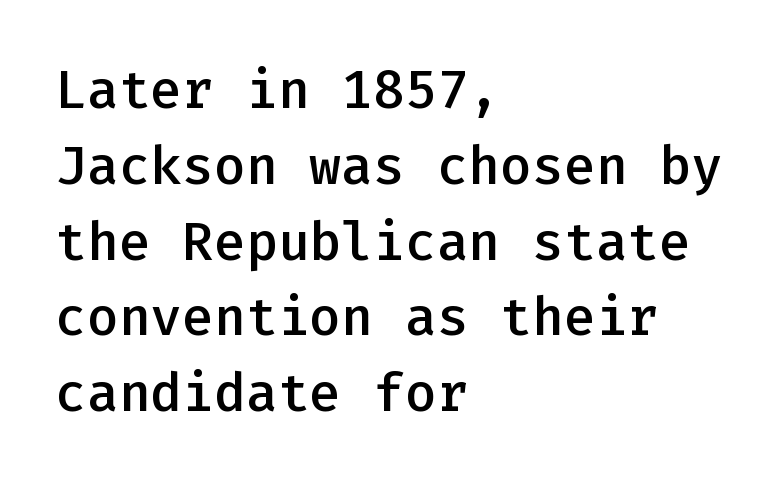
{"serif": "no", "italic": "no", "bold": "semi", "weight": "semibold", "width": "normal", "stroke_contrast": "low", "x_height": "medium", "monospaced": "yes", "underline": "no", "align": "left", "line_spacing": "normal", "line_spacing_ratio": 1.43, "letter_spacing": "normal", "letter_spacing_em": 0.0, "glyph_px": 53}
